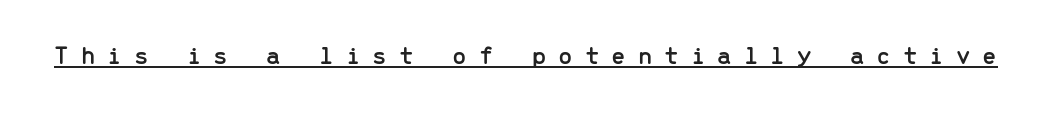
The font's upright variant was chosen for this text. The letters are spread apart with noticeably loose tracking. Students, observe the line beneath the letters — that is underlining.
